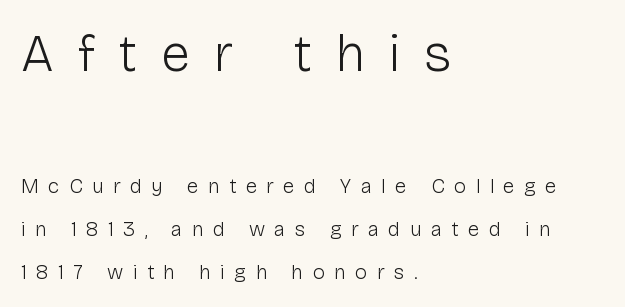
The image shows 53 px light sans-serif type, upright; set left-aligned, loose line spacing (2.06x), unusually wide letter spacing (+0.44 em), not underlined; the first (top) block is 2.52x larger; low stroke contrast and a medium x-height.
